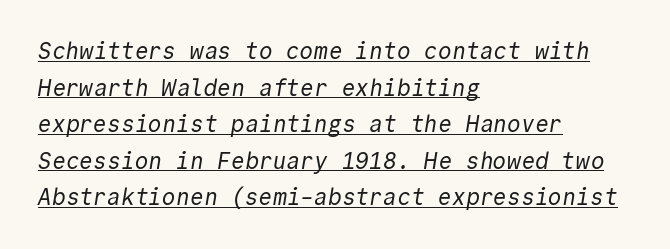
{"bold": "no", "underline": "yes", "align": "left", "line_spacing": "normal", "line_spacing_ratio": 1.59, "letter_spacing": "normal", "letter_spacing_em": 0.0, "glyph_px": 23}
